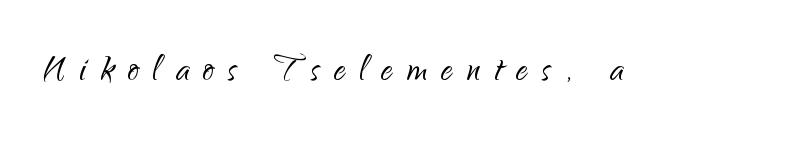
Q: Is the text bold? A: No.
Q: Is the text italic (slanted)? A: Yes.
Q: Is the typeface a serif or a sans-serif typeface? A: Sans-serif.
Q: Is the text underlined? A: No.
Q: Is the spacing between letters normal or unusually wide? A: Unusually wide.
Q: Width (condensed, normal, or wide)? A: Normal.
Q: Stroke contrast? A: Low.
Q: x-height? A: Small.
Q: Monospaced? A: No.
